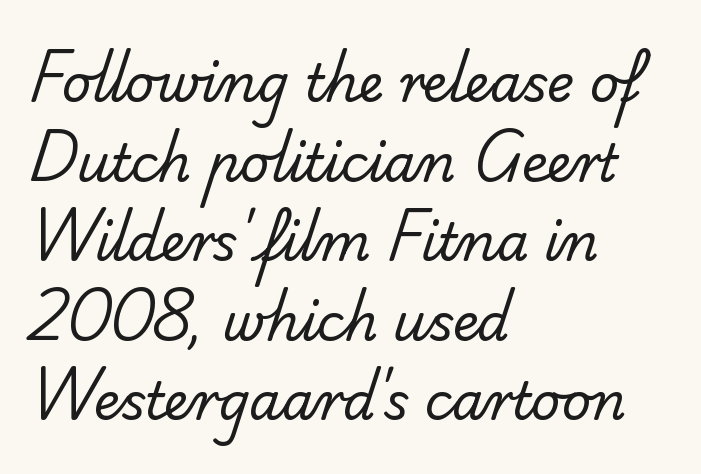
Q: Is the text bold? A: No.
Q: Is the typeface a serif or a sans-serif typeface? A: Sans-serif.
Q: Is the text underlined? A: No.
Q: How is the paragraph aligned? A: Left-aligned.
Q: Is the spacing between letters normal or unusually wide? A: Normal.
Q: Is the spacing between lines tight, normal or loose? A: Normal.
Q: Width (condensed, normal, or wide)? A: Normal.
Q: Stroke contrast? A: Low.
Q: x-height? A: Small.
Q: Monospaced? A: No.
